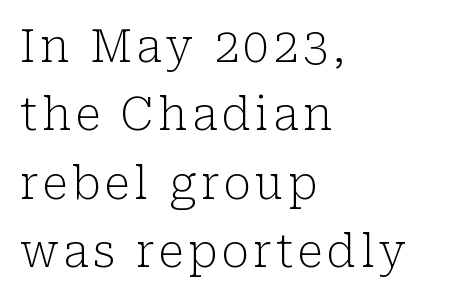
{"serif": "yes", "italic": "no", "bold": "no", "weight": "light", "width": "normal", "stroke_contrast": "low", "x_height": "medium", "monospaced": "no", "underline": "no", "align": "left", "line_spacing": "normal", "line_spacing_ratio": 1.52, "glyph_px": 45}
